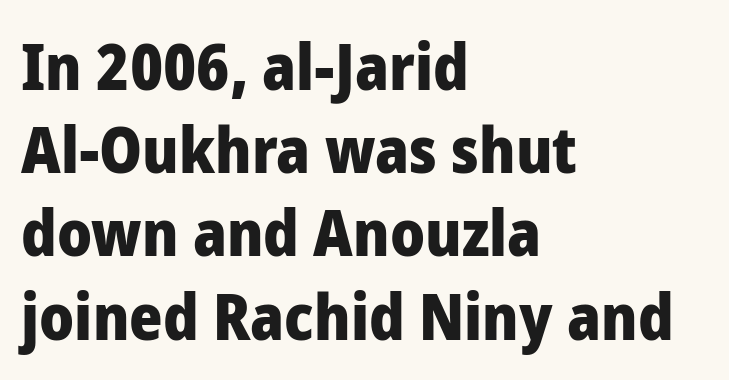
Q: Is the text bold? A: Yes.
Q: Is the text italic (slanted)? A: No, it is upright.
Q: Is the typeface a serif or a sans-serif typeface? A: Sans-serif.
Q: Is the text underlined? A: No.
Q: How is the paragraph aligned? A: Left-aligned.
Q: Is the spacing between letters normal or unusually wide? A: Normal.
Q: Is the spacing between lines tight, normal or loose? A: Normal.
Q: Width (condensed, normal, or wide)? A: Normal.
Q: Stroke contrast? A: Low.
Q: x-height? A: Medium.
Q: Monospaced? A: No.
